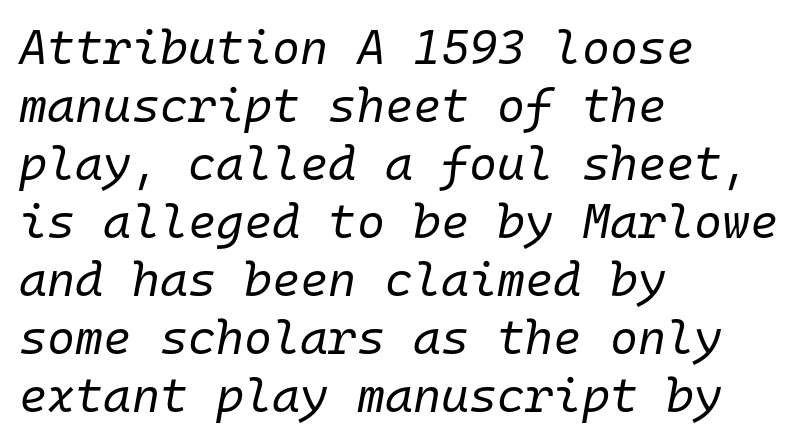
{"italic": "yes", "lean": "right", "slant_degrees": 10, "bold": "no", "weight": "regular", "width": "normal", "stroke_contrast": "low", "x_height": "medium", "monospaced": "yes", "underline": "no", "align": "left", "line_spacing_ratio": 1.21, "letter_spacing": "normal", "letter_spacing_em": 0.0, "glyph_px": 48}
